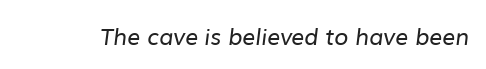
Q: Is the text bold? A: No.
Q: Is the text underlined? A: No.
Q: Is the spacing between letters normal or unusually wide? A: Normal.
